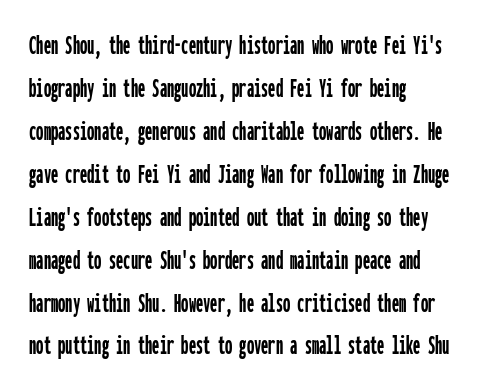
The letters stand straight up with perfectly vertical stems. The foot of each line stays bare and open. Each word holds together tightly as a unit, with standard inter-letter gaps. Are there feet on the stems? There aren't — it's a sans. Monospaced: the letters line up in strict vertical columns. This sample is left-justified, so line endings fall wherever the words run out.
